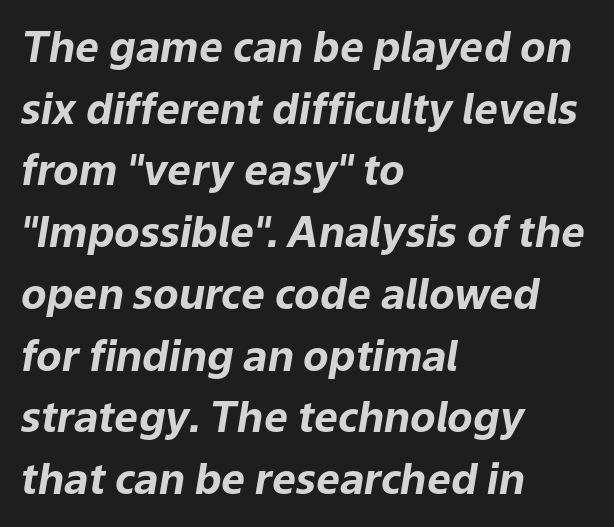
{"italic": "yes", "lean": "right", "slant_degrees": 9, "bold": "yes", "weight": "bold", "width": "normal", "stroke_contrast": "low", "x_height": "medium", "monospaced": "no", "underline": "no", "align": "left", "line_spacing": "normal", "line_spacing_ratio": 1.47, "letter_spacing": "normal", "letter_spacing_em": 0.0, "glyph_px": 42}
